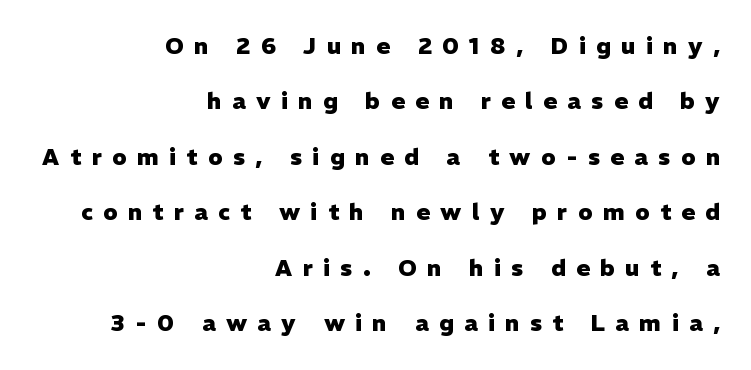
{"italic": "no", "bold": "yes", "underline": "no", "align": "right", "line_spacing": "loose", "line_spacing_ratio": 2.41, "letter_spacing": "wide", "letter_spacing_em": 0.45, "glyph_px": 23}
